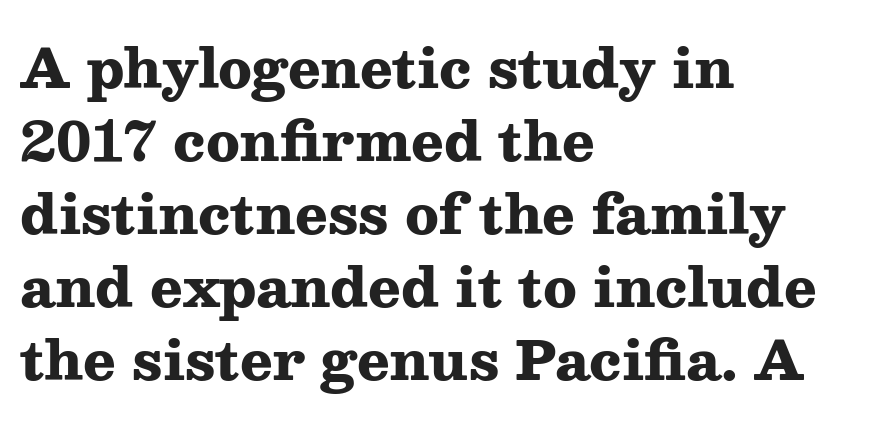
Tracking value appears to be zero — textbook default spacing. The passage shown is typed in a proportional face where columns would drift. The typesetter chose a ragged-right arrangement here. Heavy, bold letterforms. In terms of posture, this sample is upright.
